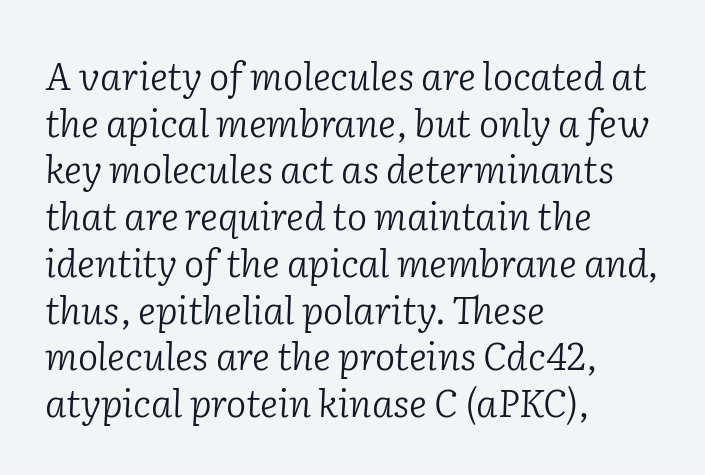
Decoration check: the copy has no underline. Weight: in the light-to-regular range. Serif or sans? Serif — the stroke terminals have little feet. Glyph-to-glyph distance matches everyday printed text. Does the copy run flush right? No — it runs flush left. Varying glyph widths throughout — classic text-font behaviour.
